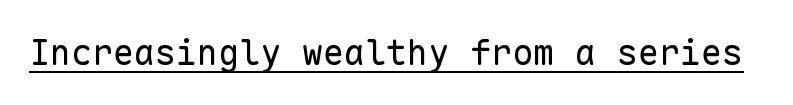
Q: Is the text bold? A: No.
Q: Is the text italic (slanted)? A: No, it is upright.
Q: Is the typeface a serif or a sans-serif typeface? A: Sans-serif.
Q: Is the text underlined? A: Yes.
Q: Is the spacing between letters normal or unusually wide? A: Normal.
Q: Width (condensed, normal, or wide)? A: Normal.
Q: Stroke contrast? A: Low.
Q: x-height? A: Medium.
Q: Monospaced? A: Yes.
